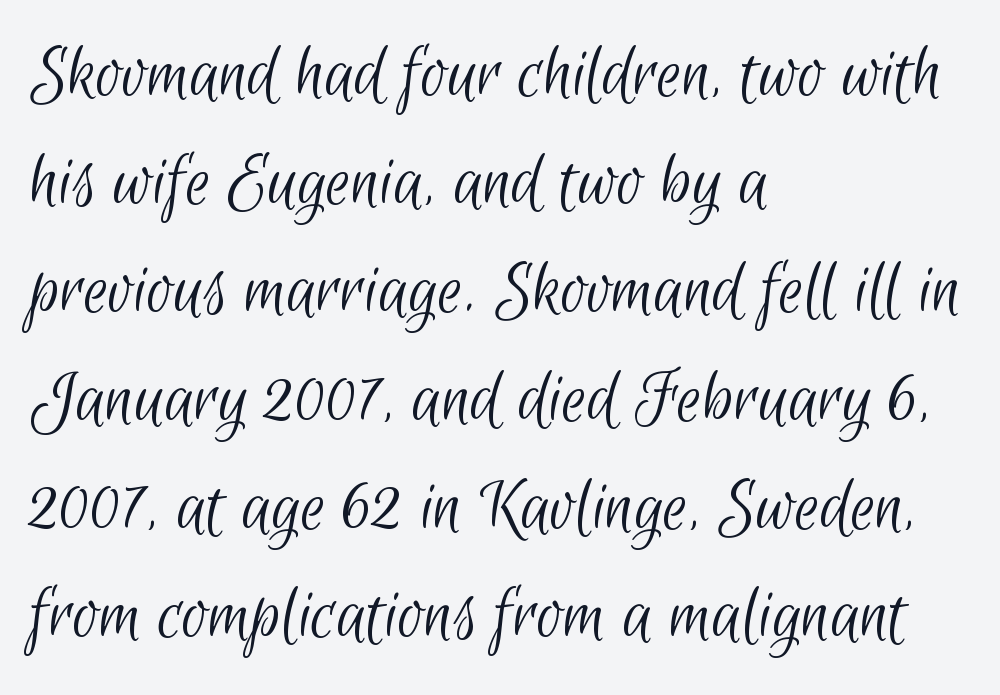
{"serif": "no", "bold": "no", "weight": "light", "width": "condensed", "stroke_contrast": "low", "x_height": "small", "monospaced": "no", "underline": "no", "align": "left", "line_spacing": "normal", "line_spacing_ratio": 1.37, "letter_spacing": "normal", "letter_spacing_em": 0.0, "glyph_px": 79}
